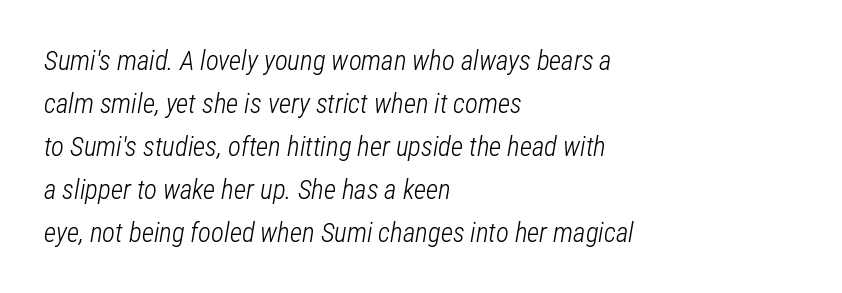
Unmarked baselines from the first word to the last. The rendering keeps characters at their native spacing. Caption: multi-line text, flush left, ragged right. Yep, that's italic — everything's leaning. Weight: not bold — regular or lighter.
